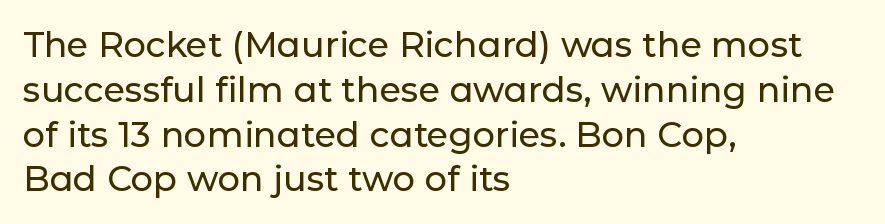
The image shows 35 px sans-serif type, upright; set left-aligned, normal line spacing (1.28x), normal letter spacing, not underlined; low stroke contrast and a medium x-height.
